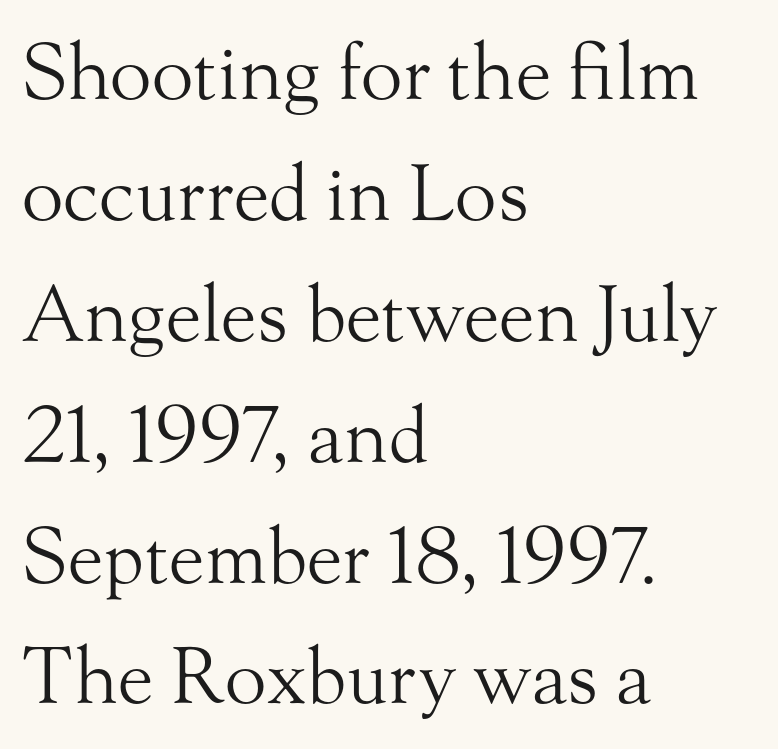
The image shows 77 px light serif type, upright; set left-aligned, normal line spacing (1.57x), normal letter spacing, not underlined; medium stroke contrast and a small x-height.
